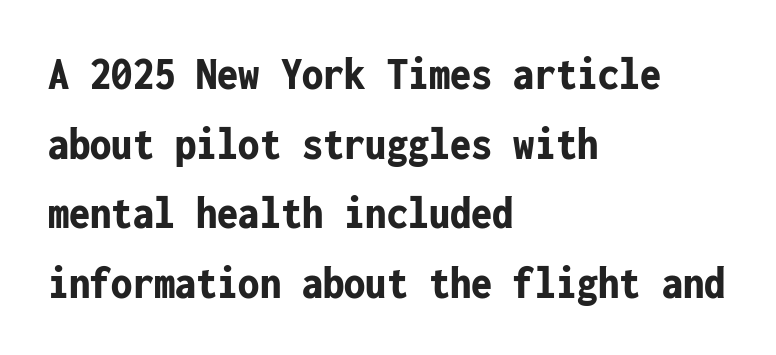
Q: Is the text bold? A: Yes.
Q: Is the text italic (slanted)? A: No, it is upright.
Q: Is the typeface a serif or a sans-serif typeface? A: Sans-serif.
Q: Is the text underlined? A: No.
Q: How is the paragraph aligned? A: Left-aligned.
Q: Is the spacing between letters normal or unusually wide? A: Normal.
Q: Is the spacing between lines tight, normal or loose? A: Normal.
Q: Width (condensed, normal, or wide)? A: Condensed.
Q: Stroke contrast? A: Low.
Q: x-height? A: Medium.
Q: Monospaced? A: Yes.
